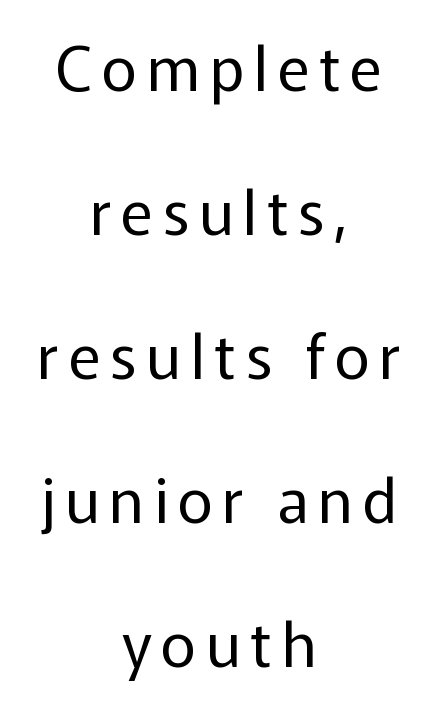
The lines are quadded center. How would I describe the line gaps? Wide and relaxed. A roman cut, with each character standing at attention. These lines are rendered in a variable-pitch font. Stem width sits at or under what a default text font uses. Nobody drew a line under any word here.
